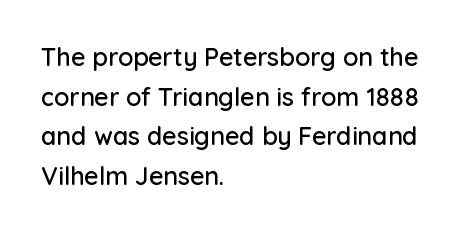
{"italic": "no", "underline": "no", "align": "left", "line_spacing": "normal", "line_spacing_ratio": 1.59, "letter_spacing": "normal", "letter_spacing_em": 0.0, "glyph_px": 25}
